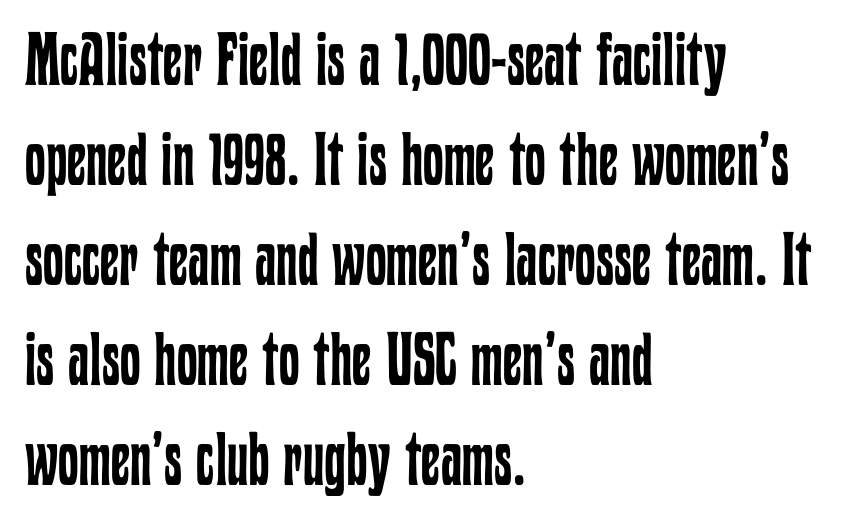
The image shows 74 px regular-weight, condensed type, upright; set left-aligned, normal line spacing (1.35x), normal letter spacing, not underlined; low stroke contrast and a medium x-height.
